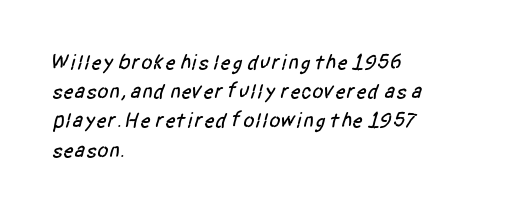
The gaps between neighbouring characters are ordinary and unremarkable. Compared with a centered layout, this one pins lines to the left instead. Decoration check: the copy has no underline. Baseline-to-baseline distance is the conventional proportion of letter height.
